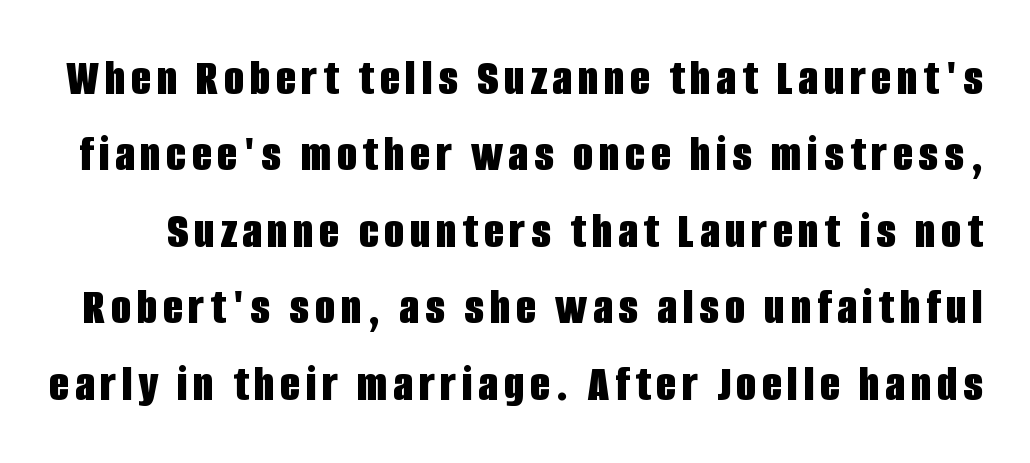
{"serif": "no", "italic": "no", "bold": "yes", "weight": "bold", "width": "condensed", "stroke_contrast": "low", "x_height": "large", "monospaced": "no", "underline": "no", "line_spacing": "normal", "line_spacing_ratio": 1.47, "glyph_px": 52}
